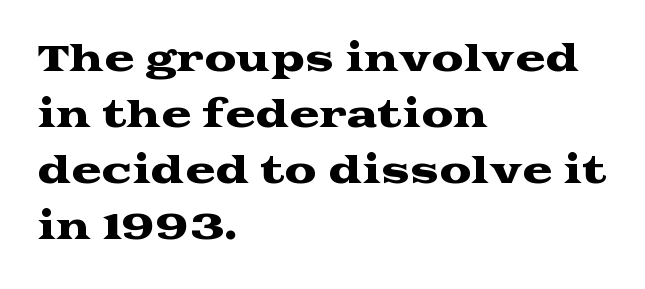
Q: Is the text italic (slanted)? A: No, it is upright.
Q: Is the typeface a serif or a sans-serif typeface? A: Serif.
Q: Is the text underlined? A: No.
Q: How is the paragraph aligned? A: Left-aligned.
Q: Is the spacing between letters normal or unusually wide? A: Normal.
Q: Is the spacing between lines tight, normal or loose? A: Normal.
Q: Width (condensed, normal, or wide)? A: Wide.
Q: Stroke contrast? A: Medium.
Q: x-height? A: Medium.
Q: Monospaced? A: No.
